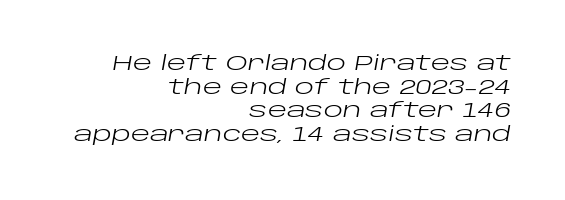
The image shows 20 px text type, italic (leaning right); set right-aligned, line spacing 1.18x, normal letter spacing, not underlined.
